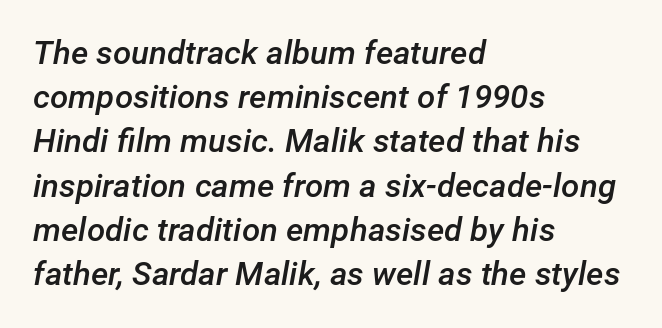
Q: Is the text bold? A: Semi-bold.
Q: Is the text italic (slanted)? A: Yes, it leans right by about 12 degrees.
Q: Is the text underlined? A: No.
Q: How is the paragraph aligned? A: Left-aligned.
Q: Is the spacing between letters normal or unusually wide? A: Normal.
Q: Is the spacing between lines tight, normal or loose? A: Normal.
Q: Width (condensed, normal, or wide)? A: Normal.
Q: Stroke contrast? A: Low.
Q: x-height? A: Medium.
Q: Monospaced? A: No.
